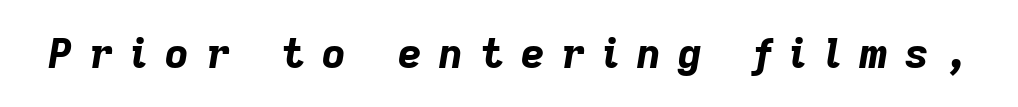
{"italic": "yes", "lean": "right", "slant_degrees": 9, "bold": "yes", "weight": "bold", "width": "normal", "stroke_contrast": "low", "x_height": "medium", "monospaced": "no", "underline": "no", "letter_spacing": "wide", "letter_spacing_em": 0.42, "glyph_px": 41}
